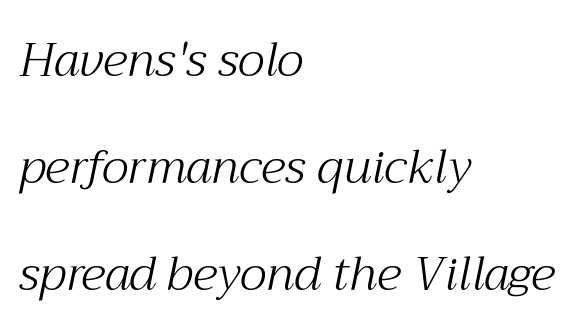
The image shows 47 px light serif type, italic (leaning right); set left-aligned, loose line spacing (2.28x), normal letter spacing, not underlined; medium stroke contrast and a medium x-height.
